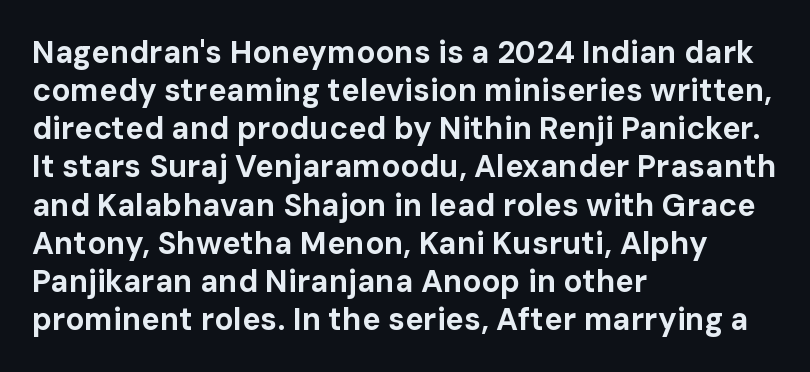
The image shows 31 px bold sans-serif type, upright; set left-aligned, line spacing 1.23x, normal letter spacing, not underlined; low stroke contrast and a medium x-height.
